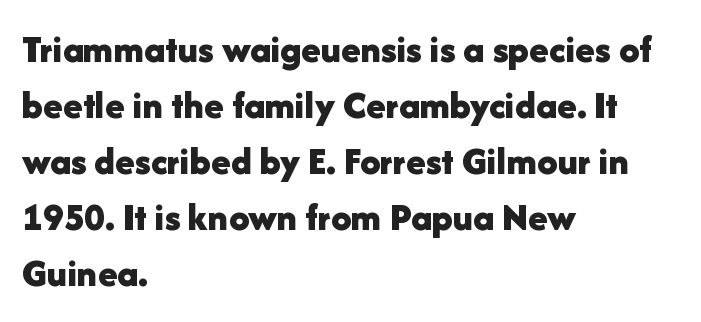
Honestly, the letter spacing is just normal — you wouldn't notice it. The font family rendered here belongs to the sans-serif group. The rendering uses natural spacing where letterforms have individual widths. When letters stand straight like this, we call the style roman or upright. Rule under the text: the space is simply empty. The text block is weighted toward the left margin, trailing off unevenly rightward.
